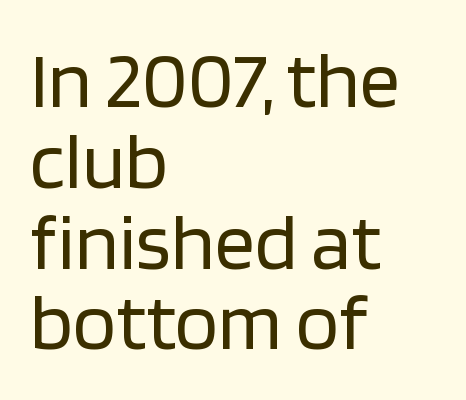
Q: Is the text bold? A: No.
Q: Is the text italic (slanted)? A: No, it is upright.
Q: Is the typeface a serif or a sans-serif typeface? A: Sans-serif.
Q: Is the text underlined? A: No.
Q: How is the paragraph aligned? A: Left-aligned.
Q: Is the spacing between letters normal or unusually wide? A: Normal.
Q: Is the spacing between lines tight, normal or loose? A: Tight.
Q: Width (condensed, normal, or wide)? A: Normal.
Q: Stroke contrast? A: Low.
Q: x-height? A: Large.
Q: Monospaced? A: No.
